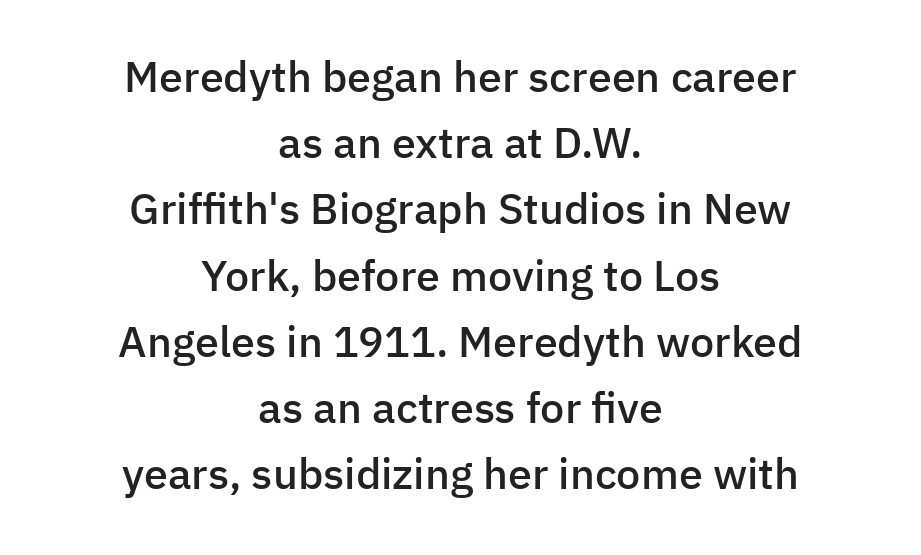
The specimen reads as upright at a glance. Layout note: lines centered. Honestly, there is no underline to notice here at all. The face used here is rendered with its standard letterfit. Unlike a traditional serif, this face leaves its strokes unadorned. The rendering uses a semibold face; strokes are thickened but not to full bold.
